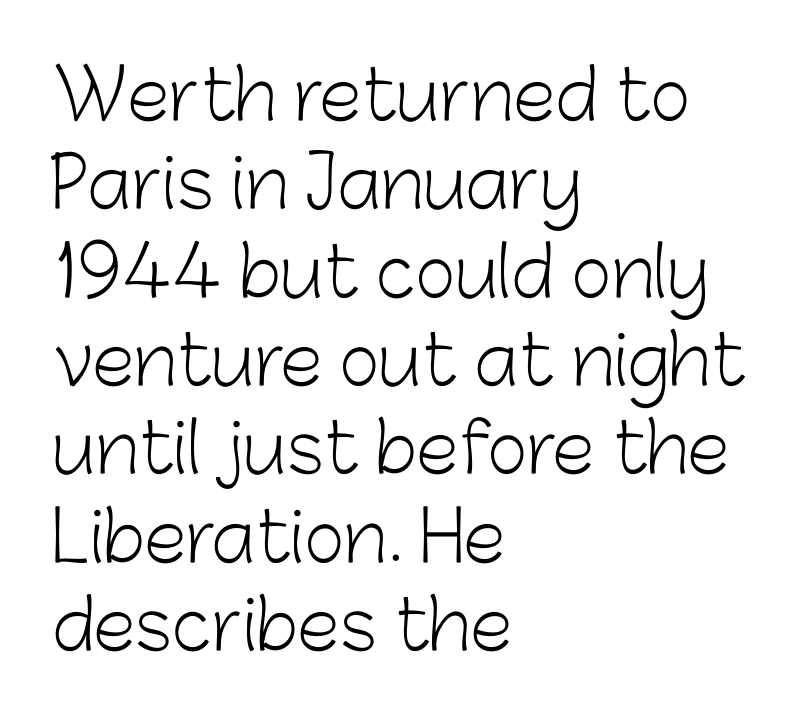
The image shows 69 px light sans-serif type, upright; set left-aligned, normal line spacing (1.28x), normal letter spacing, not underlined; low stroke contrast and a medium x-height.
